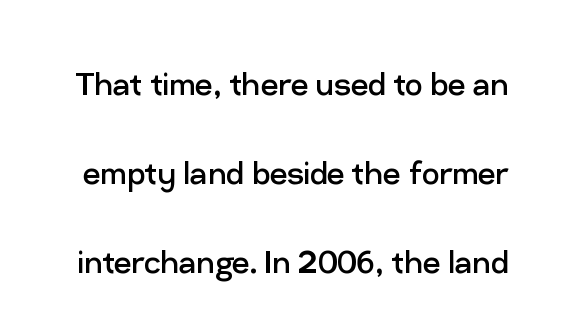
{"serif": "no", "italic": "no", "bold": "no", "weight": "regular", "width": "normal", "stroke_contrast": "low", "x_height": "medium", "monospaced": "no", "underline": "no", "line_spacing": "loose", "line_spacing_ratio": 2.28, "letter_spacing": "normal", "letter_spacing_em": 0.0, "glyph_px": 39}
